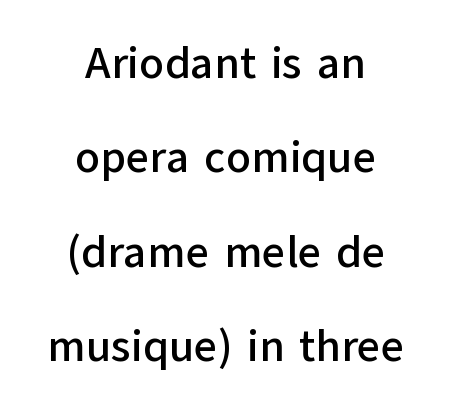
Type style note: lacks serifs. Typeset on center — no edge is straight. Unmarked baselines from the first word to the last. A typesetter would call this leading open, well beyond the default. Every stem runs plumb, perpendicular to the baseline. Note the varied advance widths — an 'i' is clearly narrower than an 'm'.
